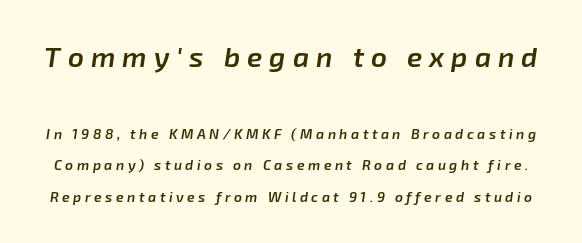
{"italic": "yes", "lean": "right", "slant_degrees": 8, "bold": "semi", "weight": "semibold", "width": "normal", "stroke_contrast": "low", "x_height": "medium", "monospaced": "no", "underline": "no", "line_spacing": "loose", "line_spacing_ratio": 2.26, "letter_spacing": "wide", "letter_spacing_em": 0.25, "larger_block": "first", "size_ratio": 2.0, "glyph_px": 28}
